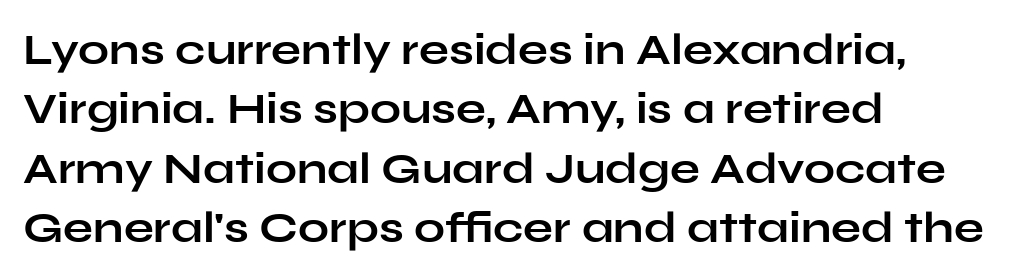
{"serif": "no", "italic": "no", "bold": "yes", "weight": "bold", "width": "wide", "stroke_contrast": "low", "x_height": "medium", "monospaced": "no", "underline": "no", "align": "left", "line_spacing": "normal", "line_spacing_ratio": 1.35, "letter_spacing": "normal", "letter_spacing_em": 0.0, "glyph_px": 44}
